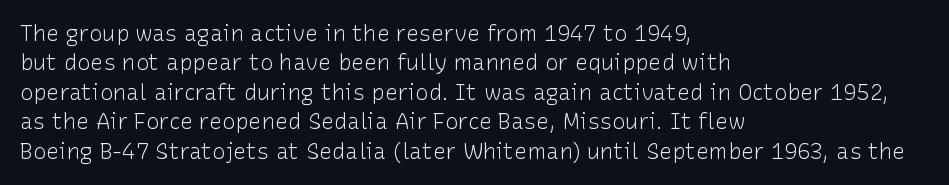
Bare-footed words on every line. Every stem runs plumb, perpendicular to the baseline. The typesetting does not lean heavy: it is not bold. Tracking value appears to be zero — textbook default spacing. The vertical gap from one line to the next is medium.
